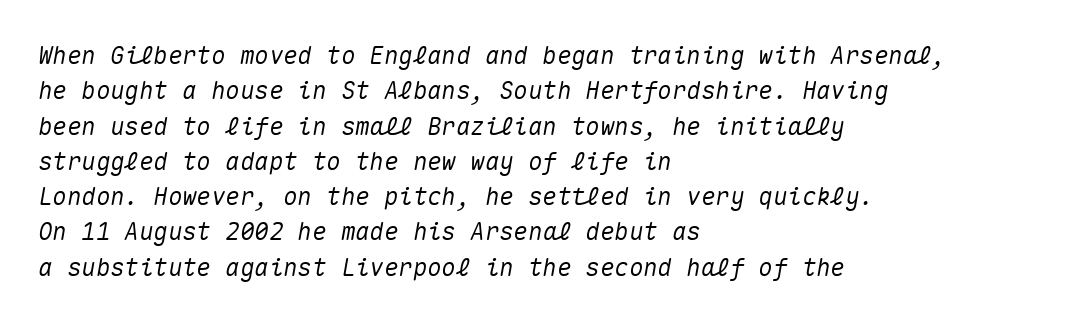
{"italic": "yes", "lean": "right", "slant_degrees": 10, "underline": "no", "align": "left", "line_spacing": "normal", "line_spacing_ratio": 1.47, "letter_spacing": "normal", "letter_spacing_em": 0.0, "glyph_px": 24}
